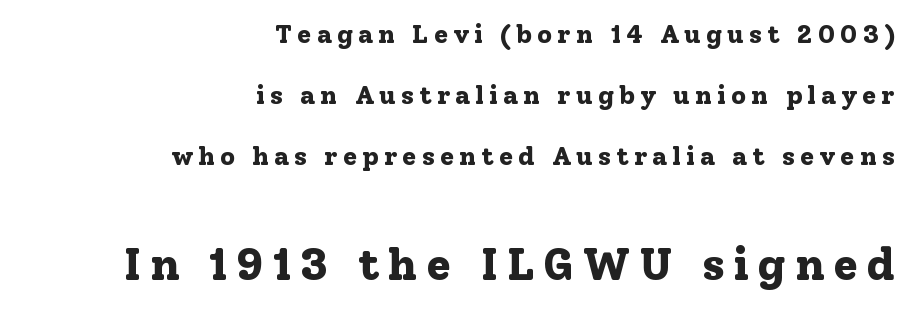
{"serif": "yes", "italic": "no", "bold": "yes", "weight": "bold", "width": "normal", "stroke_contrast": "low", "x_height": "medium", "monospaced": "no", "underline": "no", "align": "right", "line_spacing": "loose", "line_spacing_ratio": 2.34, "larger_block": "second", "size_ratio": 1.73, "glyph_px": 45}
